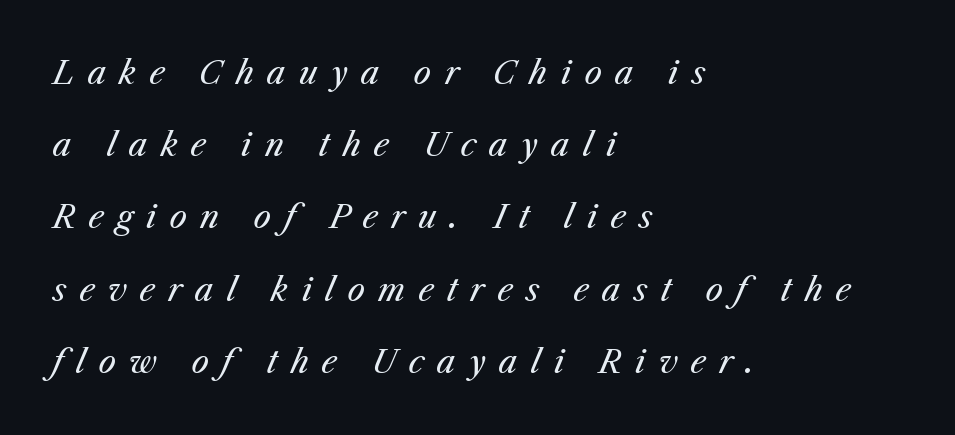
Q: Is the text bold? A: No.
Q: Is the text italic (slanted)? A: Yes, it leans right by about 25 degrees.
Q: Is the text underlined? A: No.
Q: How is the paragraph aligned? A: Left-aligned.
Q: Is the spacing between letters normal or unusually wide? A: Unusually wide.
Q: Is the spacing between lines tight, normal or loose? A: Loose.
Q: Width (condensed, normal, or wide)? A: Normal.
Q: Stroke contrast? A: Medium.
Q: x-height? A: Medium.
Q: Monospaced? A: No.
